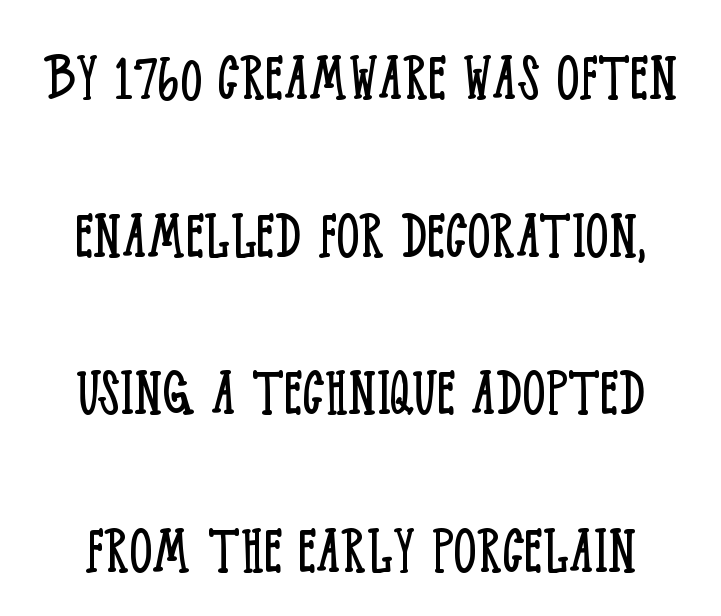
Q: Is the text bold? A: No.
Q: Is the text italic (slanted)? A: No, it is upright.
Q: Is the typeface a serif or a sans-serif typeface? A: Serif.
Q: Is the text underlined? A: No.
Q: Is the spacing between letters normal or unusually wide? A: Normal.
Q: Is the spacing between lines tight, normal or loose? A: Loose.
Q: Width (condensed, normal, or wide)? A: Condensed.
Q: Stroke contrast? A: Low.
Q: x-height? A: Large.
Q: Monospaced? A: No.
